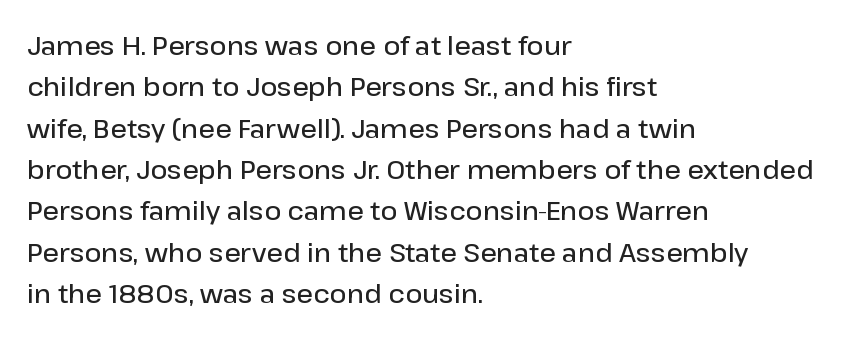
The lines are quadded left. Descenders hang freely into open space. Semibold letterforms, between regular and bold. Observe the ordinary spacing: letters are neighbours, not strangers.
